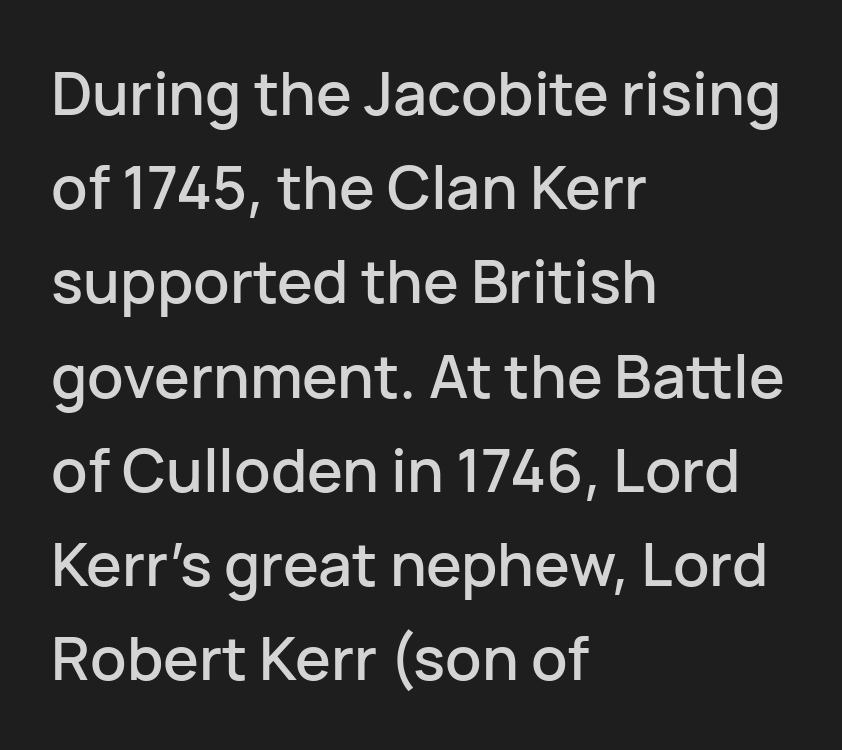
Q: Is the text italic (slanted)? A: No, it is upright.
Q: Is the typeface a serif or a sans-serif typeface? A: Sans-serif.
Q: Is the text underlined? A: No.
Q: How is the paragraph aligned? A: Left-aligned.
Q: Is the spacing between letters normal or unusually wide? A: Normal.
Q: Is the spacing between lines tight, normal or loose? A: Normal.
Q: Width (condensed, normal, or wide)? A: Normal.
Q: Stroke contrast? A: Low.
Q: x-height? A: Medium.
Q: Monospaced? A: No.
